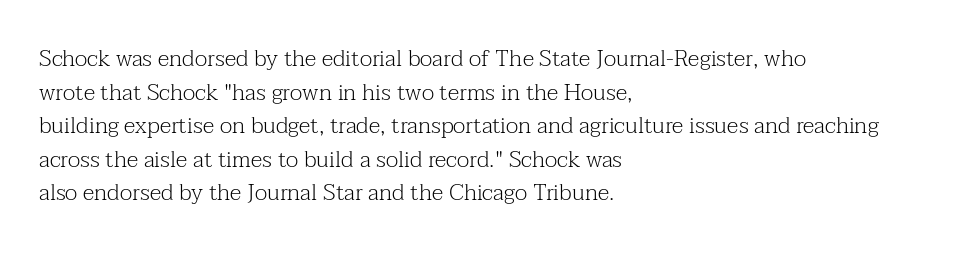
What stands out about the letter spacing? Nothing — it is the standard amount. Type without underlining. You can tell it's not italic because the verticals are truly vertical. Is there much room between lines? A standard amount, neither cramped nor airy.
